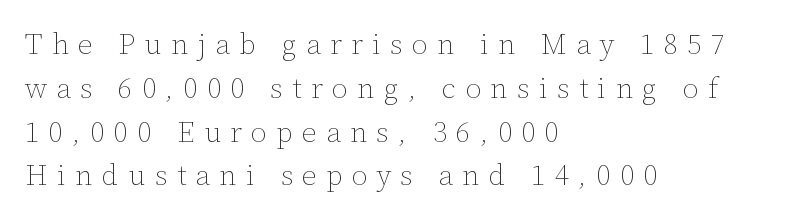
The image shows 29 px thin type, upright; set left-aligned, normal line spacing (1.51x), unusually wide letter spacing (+0.32 em), not underlined; low stroke contrast and a medium x-height.
